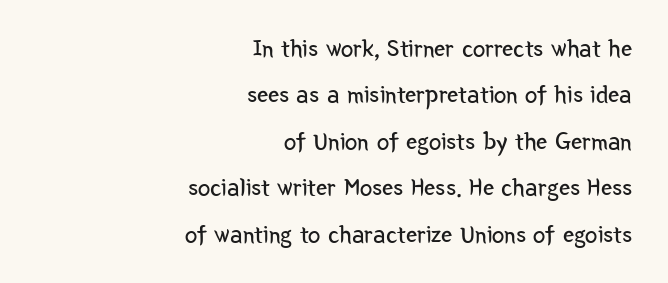
Q: Is the text bold? A: No.
Q: Is the text italic (slanted)? A: No, it is upright.
Q: Is the text underlined? A: No.
Q: How is the paragraph aligned? A: Right-aligned.
Q: Is the spacing between letters normal or unusually wide? A: Normal.
